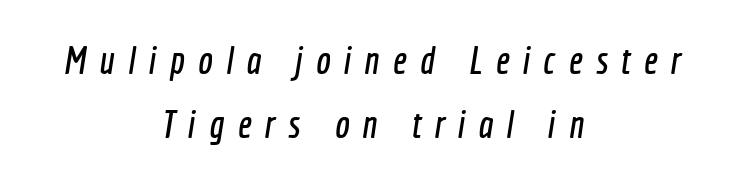
These lines stack symmetrically, like a column narrowing and widening about its center. Lines of text with bare space underneath. The face used here is proportionally spaced, like ordinary book or web type. The type family on display is of the sans-serif kind.
